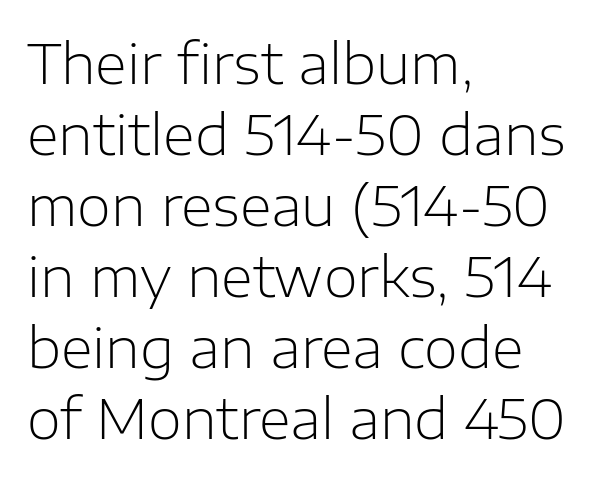
The image shows 55 px light sans-serif type, upright; set left-aligned, normal line spacing (1.29x), normal letter spacing, not underlined; low stroke contrast and a medium x-height.
